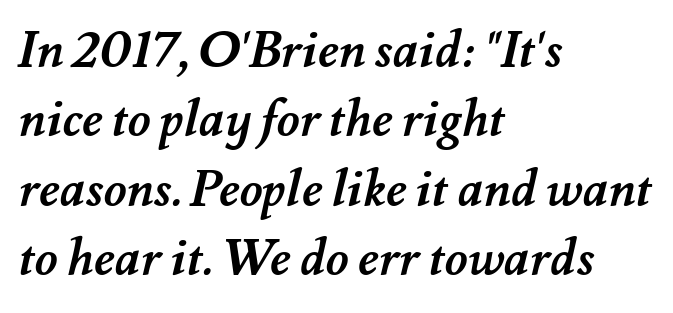
Words appear dense and cohesive because spacing is normal. The area under the type is left untouched. Heavy, bold letterforms. The face used here is proportionally spaced, like ordinary book or web type. The rendering anchors every line to the left-hand side. The vertical gap from one line to the next is medium.
